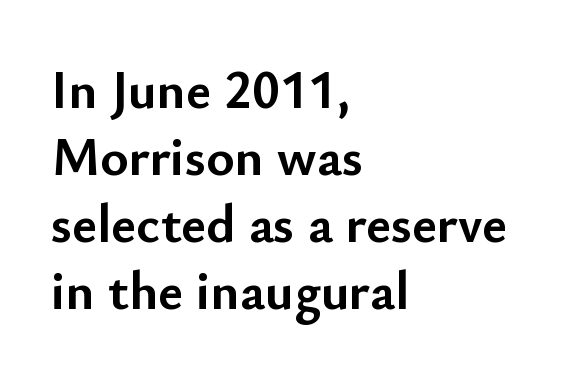
{"serif": "no", "italic": "no", "bold": "yes", "weight": "semibold", "width": "normal", "stroke_contrast": "low", "x_height": "small", "monospaced": "no", "underline": "no", "align": "left", "line_spacing_ratio": 1.24, "letter_spacing": "normal", "letter_spacing_em": 0.0, "glyph_px": 54}
